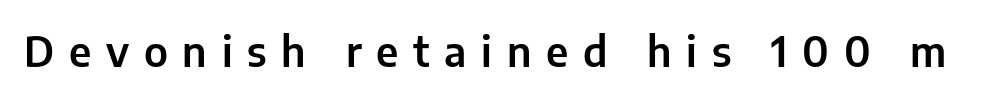
The image shows 41 px sans-serif type, upright; set unusually wide letter spacing (+0.36 em), not underlined; low stroke contrast and a medium x-height.
